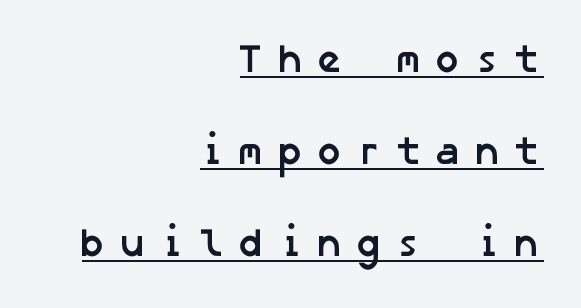
{"serif": "no", "bold": "yes", "weight": "semibold", "width": "normal", "stroke_contrast": "low", "x_height": "medium", "underline": "yes", "align": "right", "line_spacing": "loose", "line_spacing_ratio": 2.3, "letter_spacing": "wide", "letter_spacing_em": 0.32, "glyph_px": 40}
